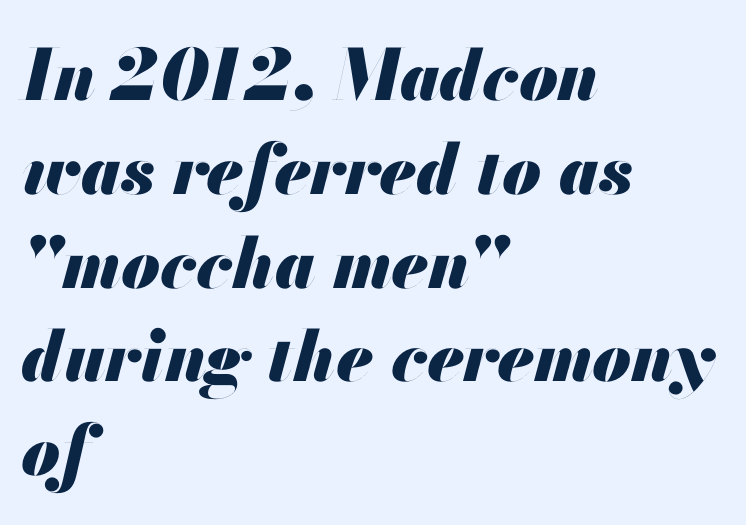
You could call the tracking neutral — neither tight nor loose. This sample uses an oblique cut, with every glyph tilted off the vertical. Each line starts at the same left margin while the right side varies. Stroke thickness is high; the sample reads as a true bold.
